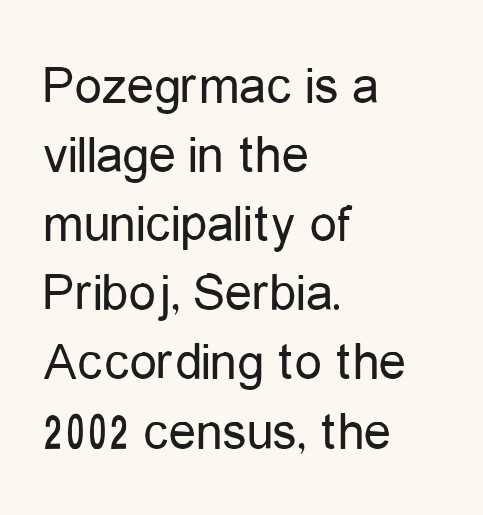
The image shows 54 px regular-weight, condensed sans-serif type, upright; set left-aligned, normal line spacing (1.28x), normal letter spacing, not underlined; low stroke contrast and a medium x-height.
